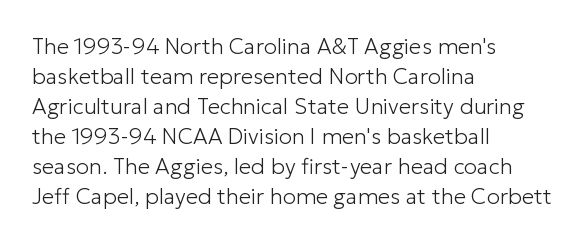
{"italic": "no", "bold": "no", "underline": "no", "align": "left", "line_spacing": "normal", "line_spacing_ratio": 1.36, "letter_spacing": "normal", "letter_spacing_em": 0.0, "glyph_px": 22}
